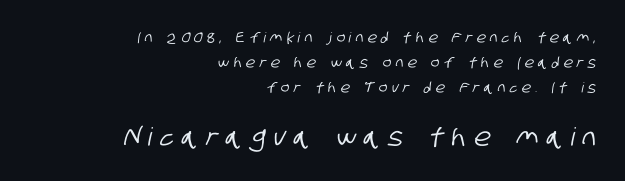
{"underline": "no", "align": "right", "line_spacing_ratio": 1.79, "letter_spacing": "wide", "letter_spacing_em": 0.32, "larger_block": "second", "size_ratio": 1.79, "glyph_px": 25}
